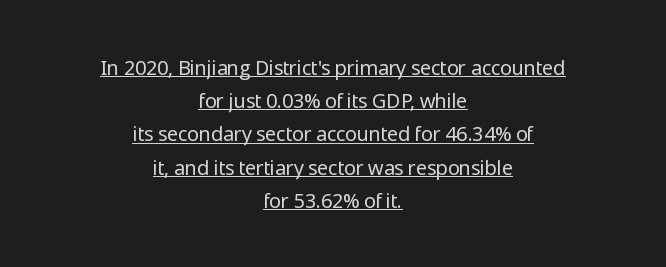
The image shows 20 px text type, upright; set centered, normal line spacing (1.66x), normal letter spacing, underlined.
